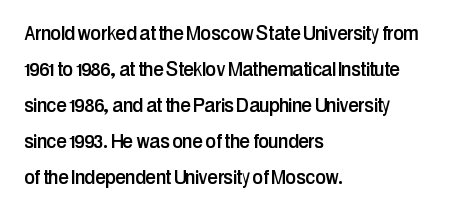
Q: Is the text italic (slanted)? A: No, it is upright.
Q: Is the text underlined? A: No.
Q: How is the paragraph aligned? A: Left-aligned.
Q: Is the spacing between letters normal or unusually wide? A: Normal.
Q: Is the spacing between lines tight, normal or loose? A: Normal.
